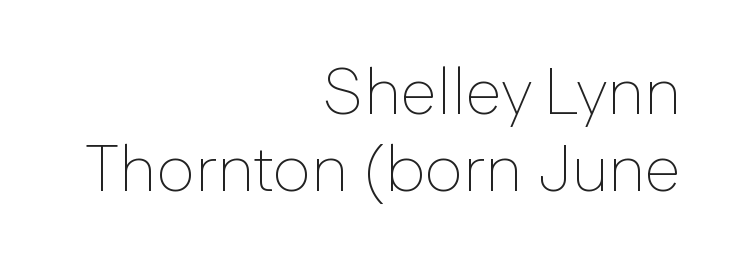
{"serif": "no", "italic": "no", "bold": "no", "weight": "thin", "width": "normal", "stroke_contrast": "low", "x_height": "medium", "monospaced": "no", "underline": "no", "align": "right", "line_spacing_ratio": 1.16, "letter_spacing": "normal", "letter_spacing_em": 0.0, "glyph_px": 66}
